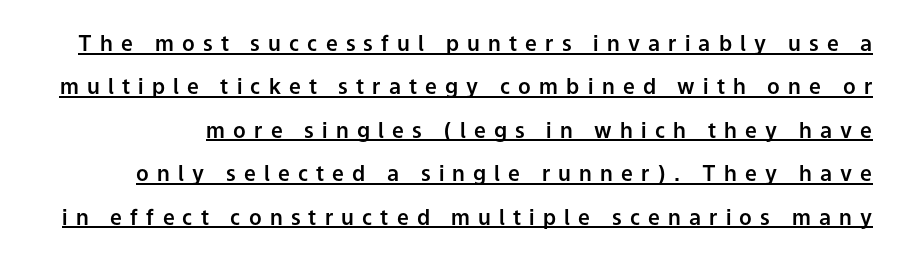
Decoration check: the copy is underlined. Reading down the column, the eye jumps a long way to each next line. Notice how the stems are strictly vertical — no italics here. Letter spacing: wide.
